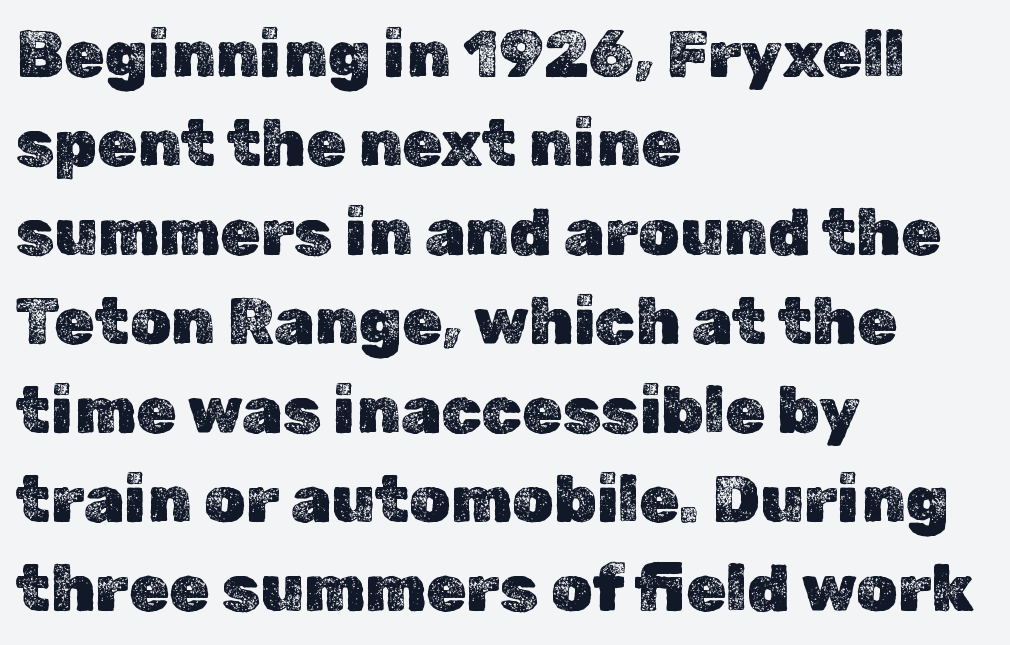
{"italic": "no", "width": "normal", "x_height": "medium", "monospaced": "no", "underline": "no", "align": "left", "line_spacing": "normal", "line_spacing_ratio": 1.37, "letter_spacing": "normal", "letter_spacing_em": 0.0, "glyph_px": 65}
